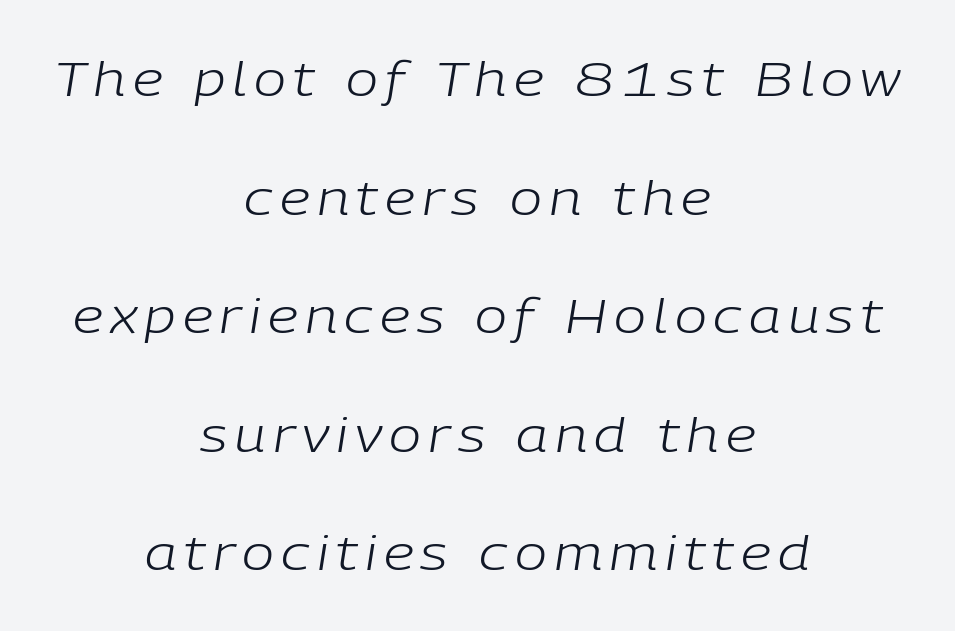
These lines are centered, leaving both edges ragged. Compared with typical paragraphs, the rows here are farther apart. Varying glyph widths throughout — classic text-font behaviour. No word sits above an underline.
